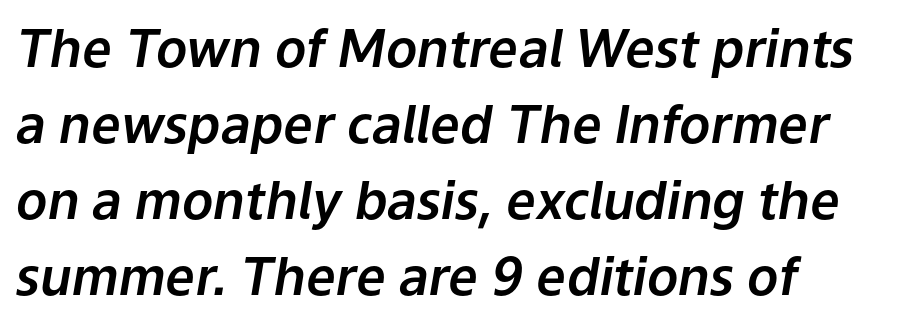
The image shows 52 px text type, italic (leaning right); set left-aligned, normal line spacing (1.46x), normal letter spacing, not underlined; low stroke contrast and a medium x-height.
